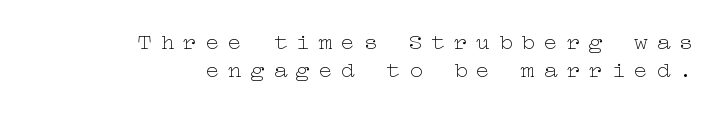
{"italic": "no", "bold": "no", "underline": "no", "align": "right", "line_spacing_ratio": 1.2, "letter_spacing": "wide", "letter_spacing_em": 0.38, "glyph_px": 23}
